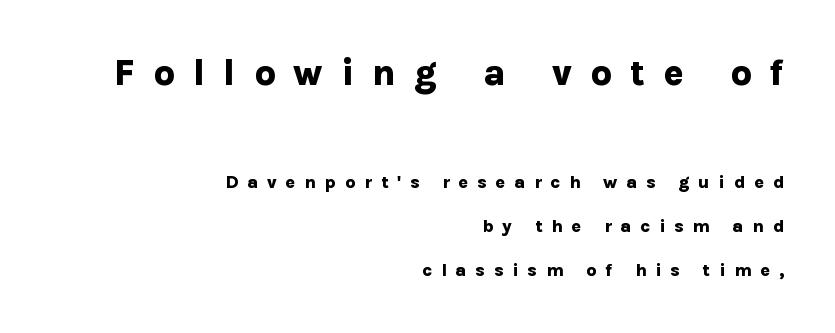
Summary of vertical rhythm: relaxed, with wide interline spacing. Of the two passages, the one on top uses the larger point size. The passage shown has open, widely tracked lettering throughout. I'd describe the lettering as bold — thick and assertive.
